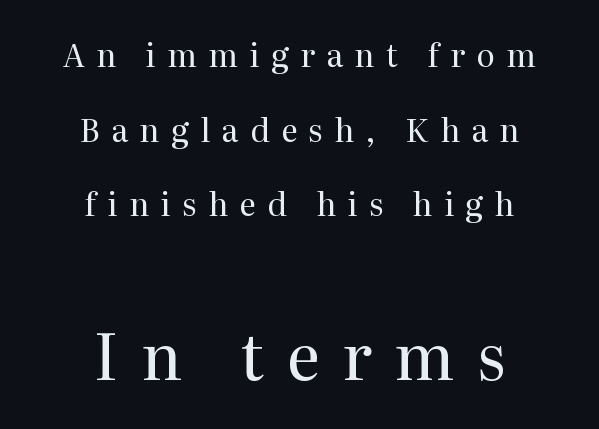
Each letter keeps its own natural width here, so spacing adapts to shape. Type size steps up from the first block to the second. Glance below the letters and you will spot only blank space. Yep, those are serifs on the letters. This is roman type, the default non-slanted kind.
